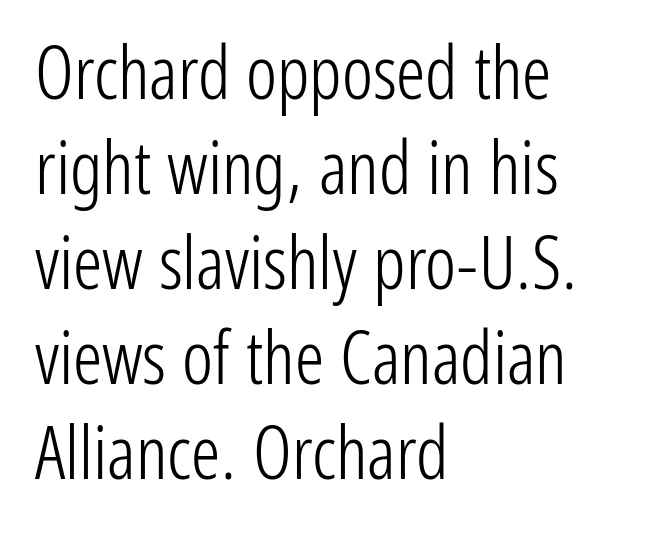
This is roman type, the default non-slanted kind. Tracking here is standard; glyphs follow each other at the usual distance. Leading: standard. You could not count columns in this text — the font is proportionally spaced. Ink coverage per letter is moderate at most.
